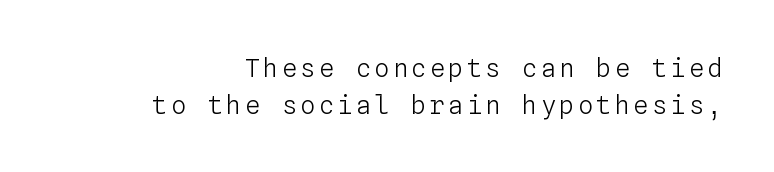
{"italic": "no", "bold": "no", "underline": "no", "line_spacing": "normal", "line_spacing_ratio": 1.47, "glyph_px": 25}
